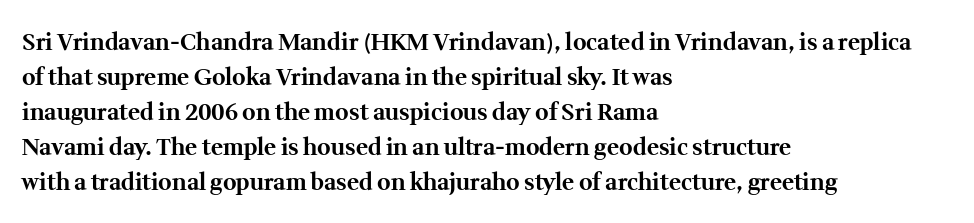
{"italic": "no", "bold": "yes", "underline": "no", "align": "left", "line_spacing": "normal", "line_spacing_ratio": 1.52, "letter_spacing": "normal", "letter_spacing_em": 0.0, "glyph_px": 23}
